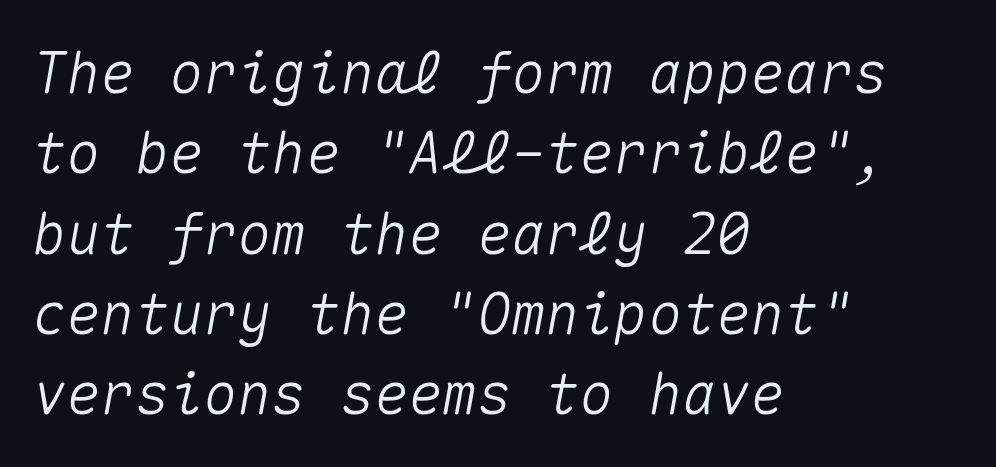
The image shows 57 px text type, italic (leaning right), monospaced; set left-aligned, normal line spacing (1.41x), normal letter spacing, not underlined; medium stroke contrast and a medium x-height.
